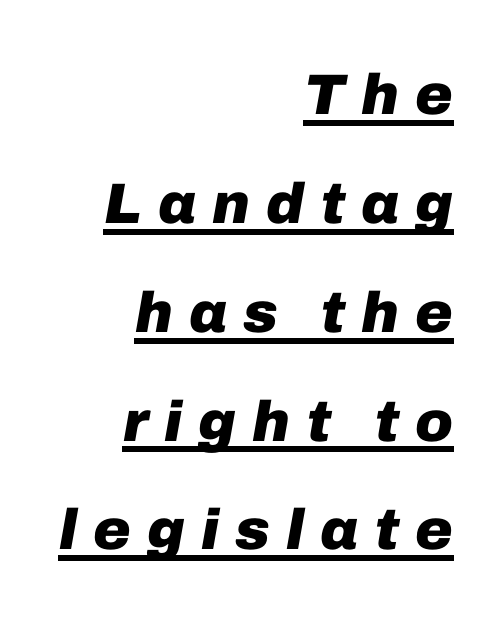
Q: Is the text bold? A: Yes.
Q: Is the text italic (slanted)? A: Yes, it leans right by about 10 degrees.
Q: Is the text underlined? A: Yes.
Q: How is the paragraph aligned? A: Right-aligned.
Q: Is the spacing between letters normal or unusually wide? A: Unusually wide.
Q: Is the spacing between lines tight, normal or loose? A: Loose.
Q: Width (condensed, normal, or wide)? A: Normal.
Q: Stroke contrast? A: Low.
Q: x-height? A: Medium.
Q: Monospaced? A: No.
